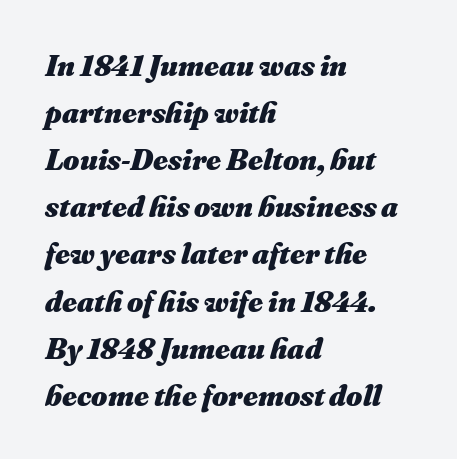
Q: Is the text bold? A: Yes.
Q: Is the text italic (slanted)? A: Yes, it leans right by about 16 degrees.
Q: Is the text underlined? A: No.
Q: How is the paragraph aligned? A: Left-aligned.
Q: Is the spacing between letters normal or unusually wide? A: Normal.
Q: Is the spacing between lines tight, normal or loose? A: Normal.
Q: Width (condensed, normal, or wide)? A: Normal.
Q: Stroke contrast? A: Medium.
Q: x-height? A: Small.
Q: Monospaced? A: No.
